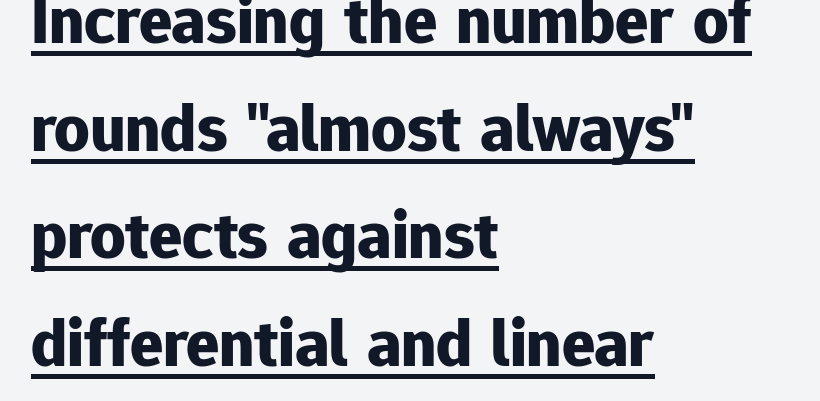
Line spacing here is normal. Is the letter spacing exaggerated? No — it looks like the ordinary default. These lines are rendered in a variable-pitch font. In terms of weight, the rendering is a true, heavy bold.
